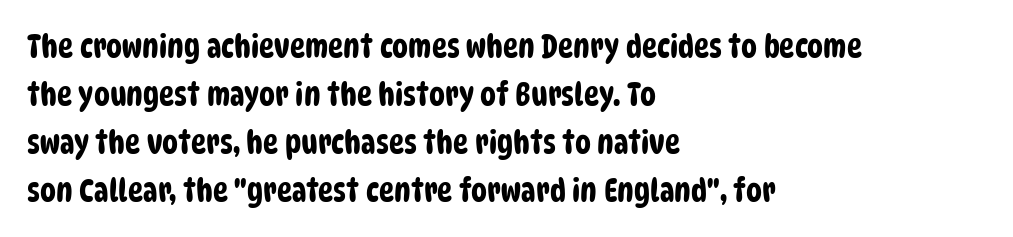
The image shows 32 px condensed sans-serif type; set left-aligned, normal line spacing (1.5x), normal letter spacing, not underlined; low stroke contrast and a large x-height.
